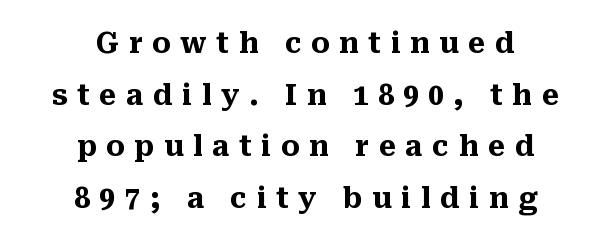
Q: Is the text bold? A: Yes.
Q: Is the text italic (slanted)? A: No, it is upright.
Q: Is the typeface a serif or a sans-serif typeface? A: Serif.
Q: Is the text underlined? A: No.
Q: How is the paragraph aligned? A: Centered.
Q: Is the spacing between letters normal or unusually wide? A: Unusually wide.
Q: Width (condensed, normal, or wide)? A: Normal.
Q: Stroke contrast? A: Medium.
Q: x-height? A: Medium.
Q: Monospaced? A: No.
